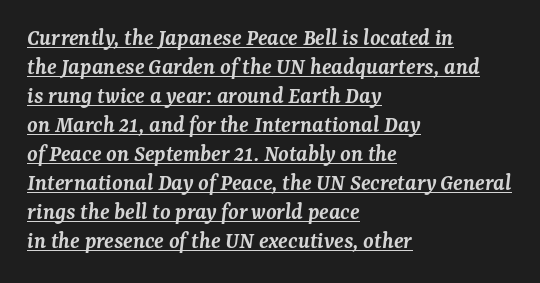
These lines stack with their left ends in a neat column. There is no visible air inserted between adjacent glyphs. The lettering is marked with a stroke running underneath it. These words are printed semibold, heavier than regular yet not bold. The axis of the letterforms is tilted away from vertical.
